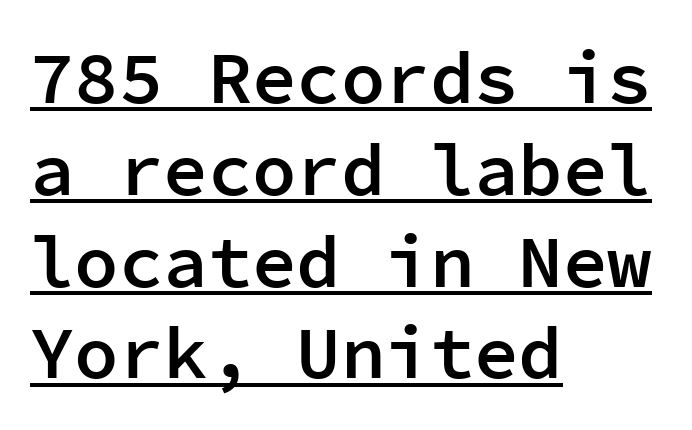
The type is set solid horizontally, with unmodified tracking. Look at the stroke-to-counter ratio: somewhat heavy, a semibold. Teacher's note: observe the even left margin — that is flush-left alignment. Type style note: lacks serifs. Think of a typewriter: that constant character pitch is what you see here.
